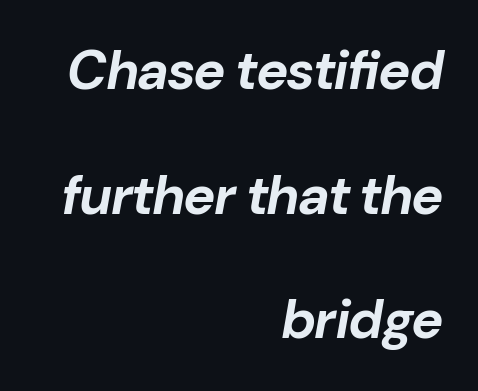
The image shows 54 px bold type, italic (leaning right); set right-aligned, loose line spacing (2.31x), normal letter spacing, not underlined; low stroke contrast and a medium x-height.
